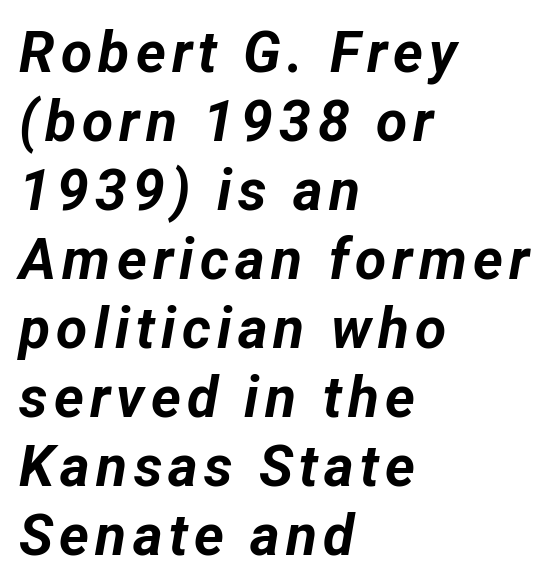
The image shows 57 px bold type, italic (leaning right); set left-aligned, line spacing 1.21x, not underlined; low stroke contrast and a medium x-height.
